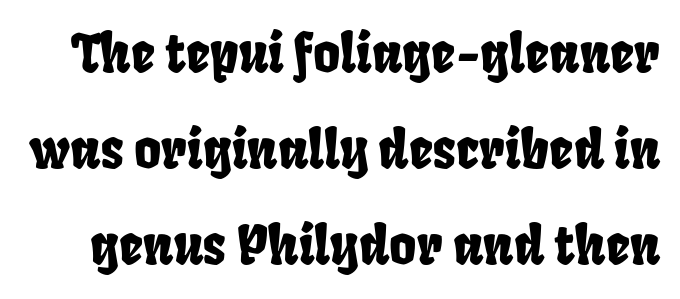
{"serif": "no", "width": "condensed", "stroke_contrast": "low", "x_height": "large", "monospaced": "no", "underline": "no", "line_spacing_ratio": 1.85, "letter_spacing": "normal", "letter_spacing_em": 0.0, "glyph_px": 52}
